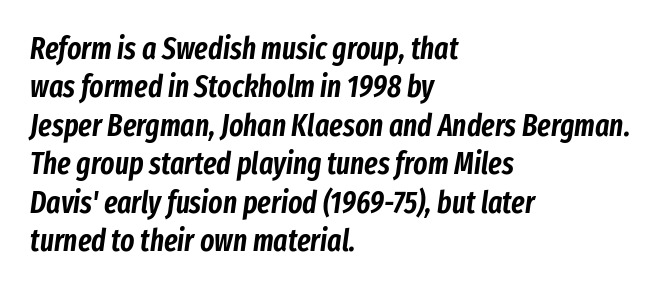
Q: Is the text italic (slanted)? A: Yes, it leans right by about 8 degrees.
Q: Is the text underlined? A: No.
Q: How is the paragraph aligned? A: Left-aligned.
Q: Is the spacing between letters normal or unusually wide? A: Normal.
Q: Is the spacing between lines tight, normal or loose? A: Normal.
Q: Width (condensed, normal, or wide)? A: Condensed.
Q: Stroke contrast? A: Low.
Q: x-height? A: Medium.
Q: Monospaced? A: No.
